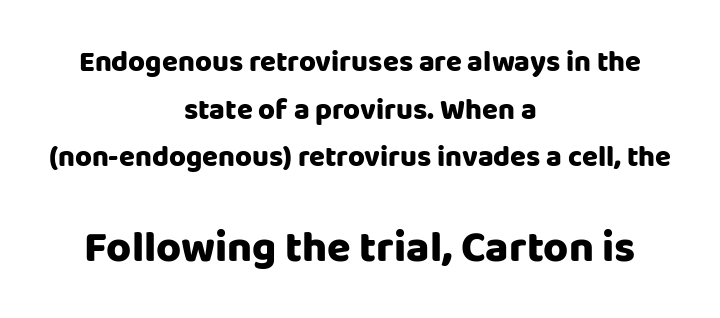
The image shows 43 px sans-serif type, upright; set centered, normal line spacing (1.64x), normal letter spacing, not underlined; the second (bottom) block is 1.48x larger; low stroke contrast and a large x-height.
